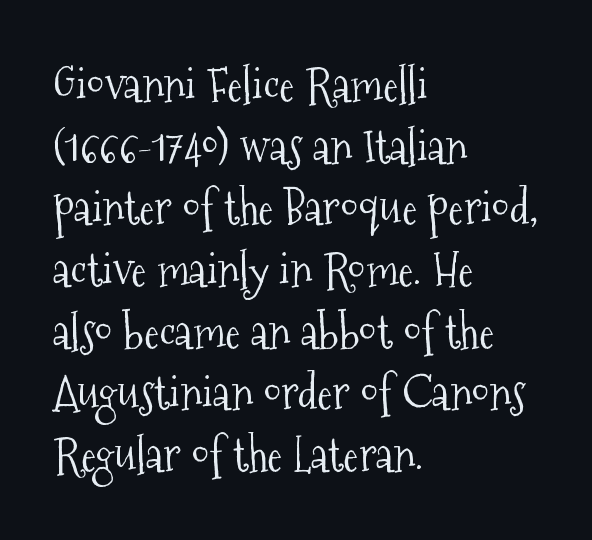
{"serif": "yes", "italic": "no", "bold": "no", "weight": "light", "width": "condensed", "stroke_contrast": "medium", "x_height": "medium", "monospaced": "no", "underline": "no", "align": "left", "line_spacing": "normal", "line_spacing_ratio": 1.34, "letter_spacing": "normal", "letter_spacing_em": 0.0, "glyph_px": 46}
